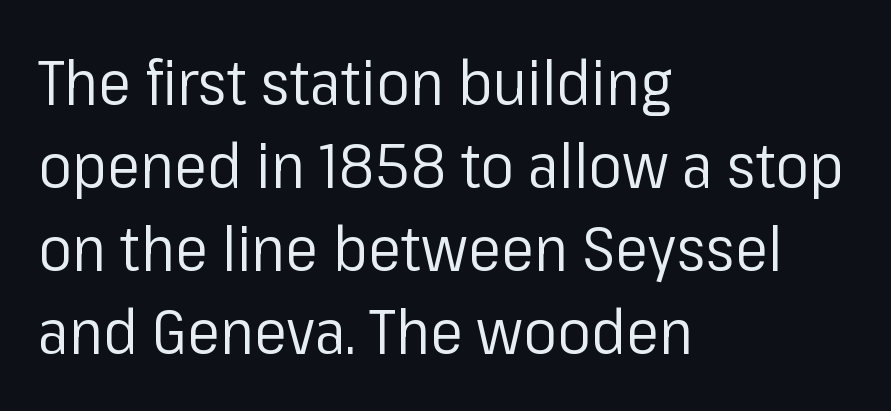
Q: Is the text bold? A: No.
Q: Is the text italic (slanted)? A: No, it is upright.
Q: Is the typeface a serif or a sans-serif typeface? A: Sans-serif.
Q: Is the text underlined? A: No.
Q: How is the paragraph aligned? A: Left-aligned.
Q: Is the spacing between letters normal or unusually wide? A: Normal.
Q: Is the spacing between lines tight, normal or loose? A: Normal.
Q: Width (condensed, normal, or wide)? A: Normal.
Q: Stroke contrast? A: Low.
Q: x-height? A: Medium.
Q: Monospaced? A: No.
